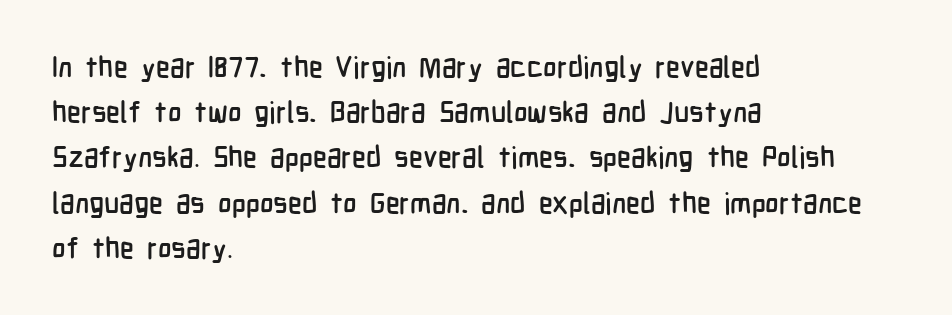
The image shows 29 px condensed sans-serif type, upright; set left-aligned, normal line spacing (1.56x), normal letter spacing, not underlined; low stroke contrast and a medium x-height.
